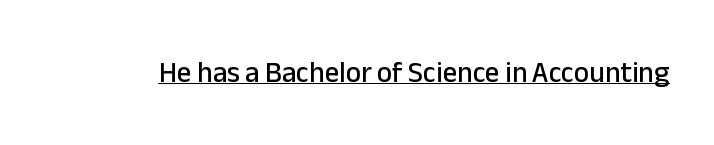
The image shows 29 px sans-serif type, upright; set normal letter spacing, underlined; low stroke contrast and a medium x-height.
